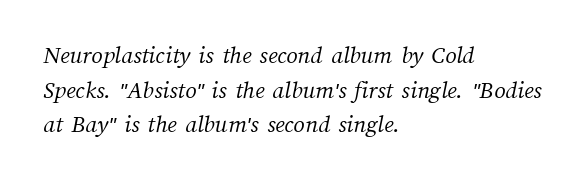
{"bold": "no", "underline": "no", "align": "left", "line_spacing": "normal", "line_spacing_ratio": 1.39, "letter_spacing": "normal", "letter_spacing_em": 0.0, "glyph_px": 25}
